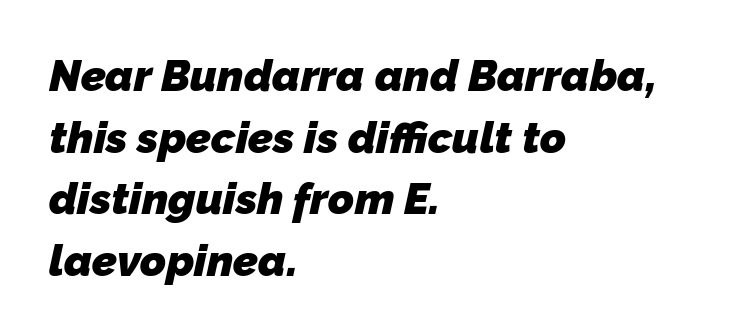
Vertically, the passage feels balanced, rows spaced as you'd expect. This rendering leaves character spacing at its baseline value. Observe the absence of serifs on each vertical stroke in this sample. The glyphs are unaccompanied by any horizontal stroke below them. Heavy-handed strokes throughout: this text is bold. Spacing verdict: proportional, widths tailored to each character.
